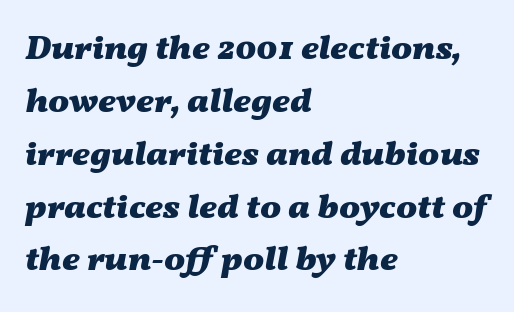
Evenly set lines give the paragraph a standard silhouette. The rendering uses natural spacing where letterforms have individual widths. Lines of text with bare space underneath. Slant detected: the letters are inclined. The paragraph has a hard left edge and a soft right edge. As a designer I'd log this as weight 700, bold.
